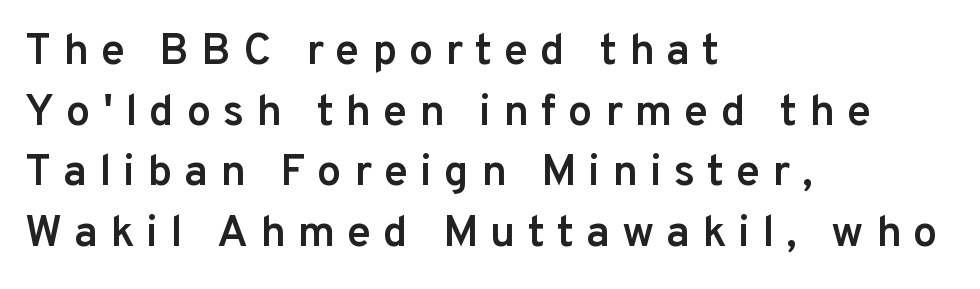
Where is the straight margin? On the left. Summary of vertical rhythm: regular, with standard interline spacing. The rendering uses natural spacing where letterforms have individual widths. Caption: semibold face, moderately heavy strokes. These lines are composed in type without serifs. The zone under the glyphs is completely vacant.
